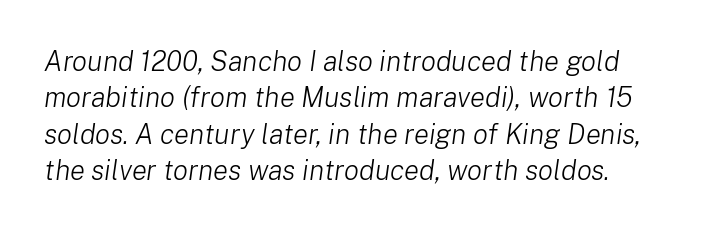
The image shows 28 px light type, italic (leaning right); set left-aligned, normal line spacing (1.3x), normal letter spacing, not underlined; low stroke contrast and a medium x-height.
